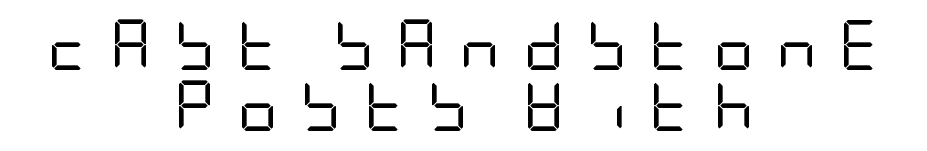
Q: Is the text bold? A: No.
Q: Is the text italic (slanted)? A: No, it is upright.
Q: Is the typeface a serif or a sans-serif typeface? A: Sans-serif.
Q: Is the text underlined? A: No.
Q: How is the paragraph aligned? A: Centered.
Q: Is the spacing between letters normal or unusually wide? A: Unusually wide.
Q: Width (condensed, normal, or wide)? A: Condensed.
Q: Stroke contrast? A: Low.
Q: x-height? A: Large.
